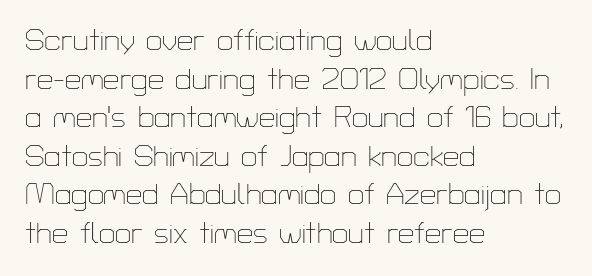
{"serif": "no", "italic": "no", "bold": "no", "weight": "thin", "width": "normal", "stroke_contrast": "low", "x_height": "medium", "monospaced": "no", "underline": "no", "align": "left", "line_spacing": "normal", "line_spacing_ratio": 1.33, "letter_spacing": "normal", "letter_spacing_em": 0.0, "glyph_px": 29}
